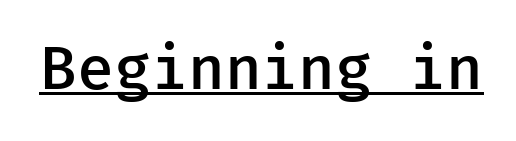
The image shows 60 px semibold sans-serif type, upright, monospaced; set normal letter spacing, underlined; low stroke contrast and a medium x-height.
